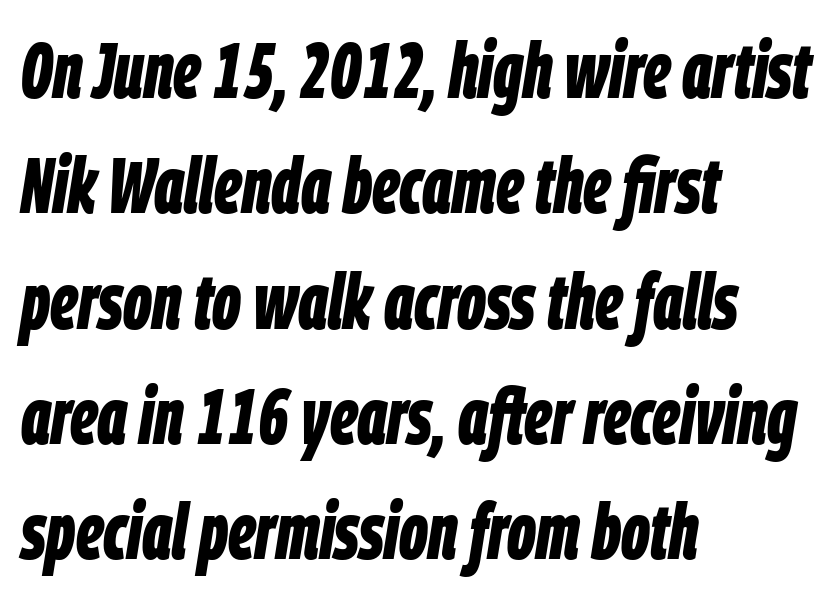
These lines are rendered in a variable-pitch font. Each new line begins a customary step beneath the previous one. Every letter is thick-stroked: bold, no question. A clean baseline with only descenders dipping below it. Characters are canted at an angle relative to the baseline's perpendicular.
